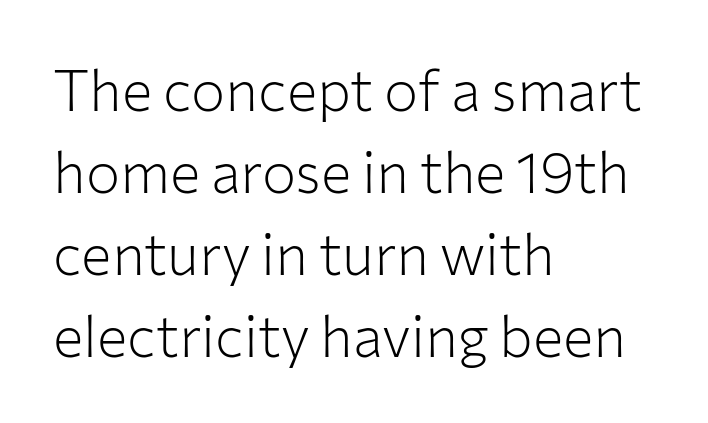
Q: Is the text bold? A: No.
Q: Is the text italic (slanted)? A: No, it is upright.
Q: Is the typeface a serif or a sans-serif typeface? A: Sans-serif.
Q: Is the text underlined? A: No.
Q: How is the paragraph aligned? A: Left-aligned.
Q: Is the spacing between letters normal or unusually wide? A: Normal.
Q: Is the spacing between lines tight, normal or loose? A: Normal.
Q: Width (condensed, normal, or wide)? A: Normal.
Q: Stroke contrast? A: Low.
Q: x-height? A: Medium.
Q: Monospaced? A: No.
